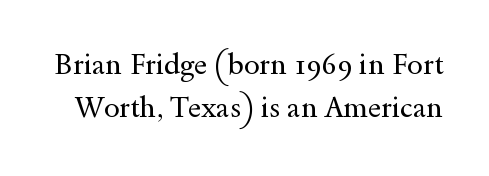
The image shows 28 px regular-weight, wide serif type, upright; set normal line spacing (1.54x), normal letter spacing, not underlined; a small x-height.
